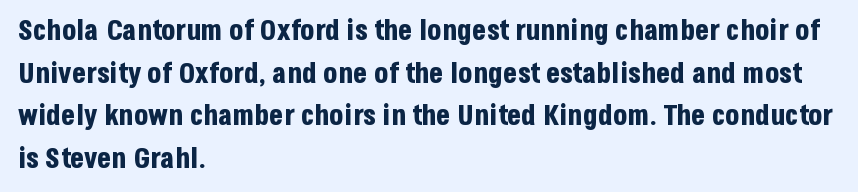
{"serif": "no", "italic": "no", "bold": "yes", "weight": "bold", "width": "condensed", "stroke_contrast": "low", "x_height": "large", "monospaced": "no", "underline": "no", "align": "left", "line_spacing": "normal", "line_spacing_ratio": 1.47, "letter_spacing": "normal", "letter_spacing_em": 0.0, "glyph_px": 29}
